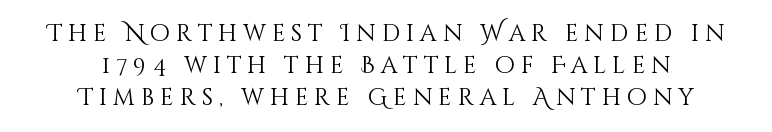
The image shows 23 px text type, upright; set centered, normal line spacing (1.39x), unusually wide letter spacing (+0.27 em), not underlined.
